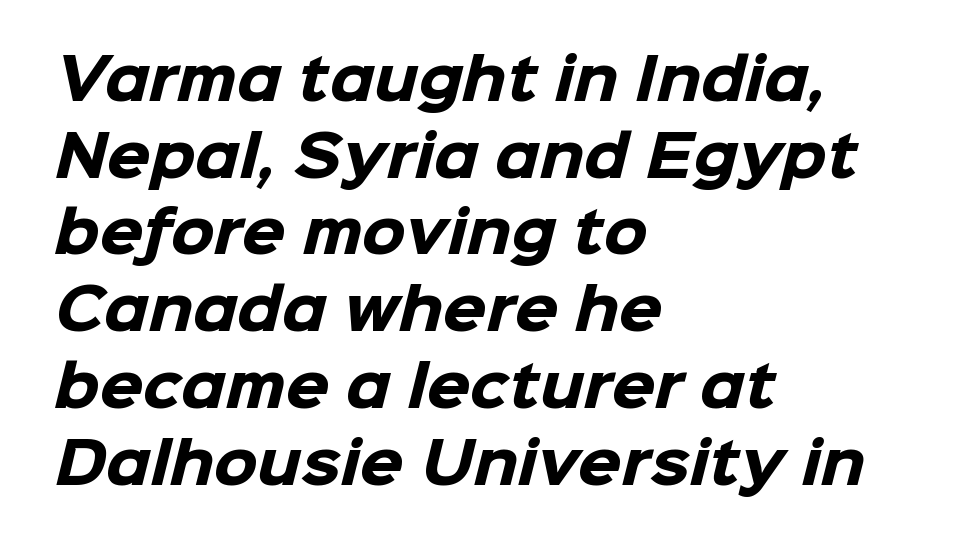
Q: Is the text bold? A: Yes.
Q: Is the typeface a serif or a sans-serif typeface? A: Sans-serif.
Q: Is the text underlined? A: No.
Q: How is the paragraph aligned? A: Left-aligned.
Q: Is the spacing between letters normal or unusually wide? A: Normal.
Q: Is the spacing between lines tight, normal or loose? A: Normal.
Q: Width (condensed, normal, or wide)? A: Normal.
Q: Stroke contrast? A: Low.
Q: x-height? A: Medium.
Q: Monospaced? A: No.
